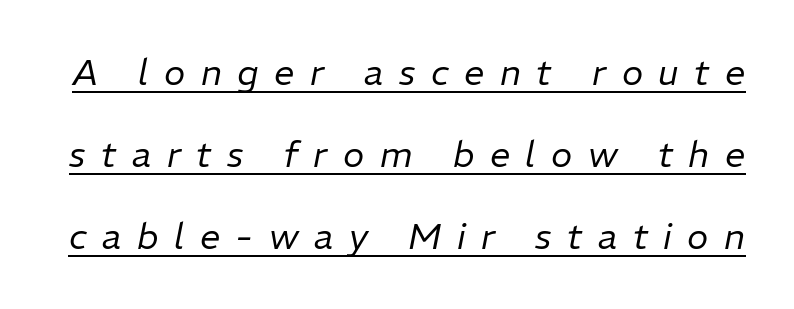
Look at the tracking — it's clearly loosened, letters drifting apart. Notice how the stems are inclined rather than vertical — that's the hallmark of italics. No extra ink here — the face is not bold. The rendering uses the underline text-decoration. Each letter keeps its own natural width here, so spacing adapts to shape.
